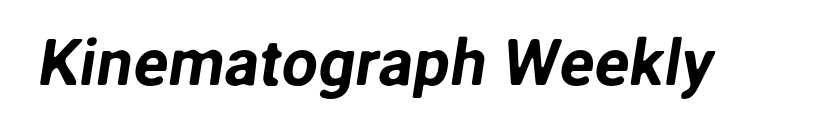
The image shows 65 px sans-serif type; set normal letter spacing, not underlined; low stroke contrast and a medium x-height.
